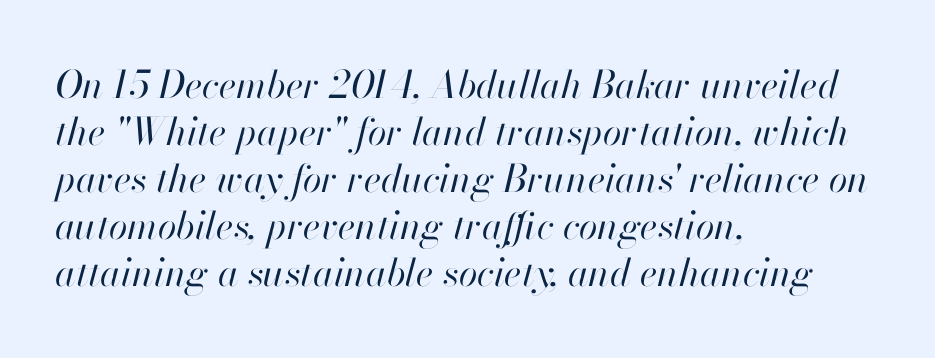
{"italic": "yes", "lean": "right", "slant_degrees": 13, "bold": "no", "weight": "regular", "width": "normal", "stroke_contrast": "high", "x_height": "small", "monospaced": "no", "underline": "no", "align": "left", "line_spacing_ratio": 1.24, "letter_spacing": "normal", "letter_spacing_em": 0.0, "glyph_px": 38}
